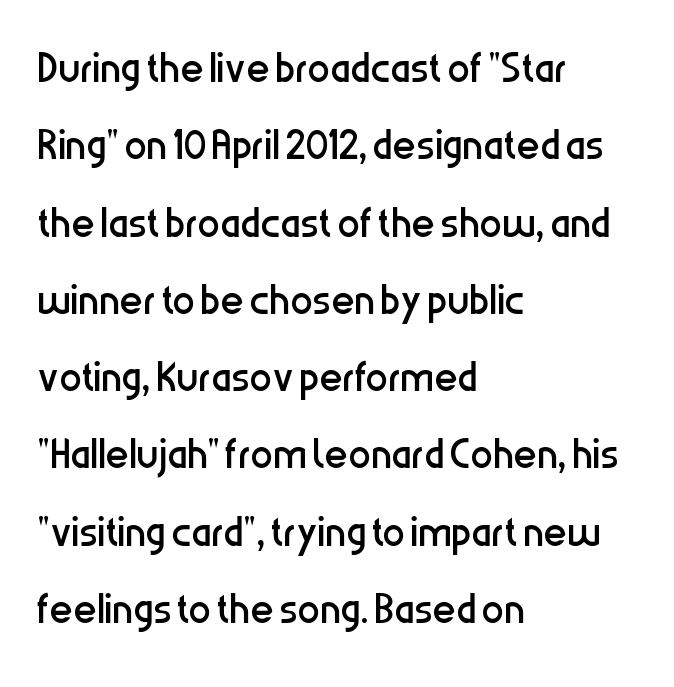
Q: Is the text bold? A: No.
Q: Is the text italic (slanted)? A: No, it is upright.
Q: Is the typeface a serif or a sans-serif typeface? A: Sans-serif.
Q: Is the text underlined? A: No.
Q: How is the paragraph aligned? A: Left-aligned.
Q: Is the spacing between letters normal or unusually wide? A: Normal.
Q: Is the spacing between lines tight, normal or loose? A: Normal.
Q: Width (condensed, normal, or wide)? A: Condensed.
Q: Stroke contrast? A: Low.
Q: x-height? A: Medium.
Q: Monospaced? A: No.
